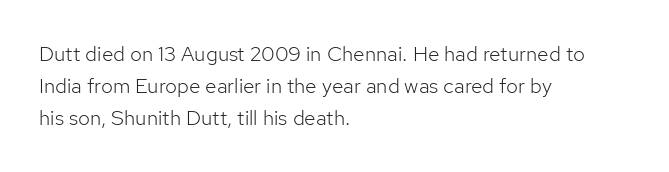
The image shows 21 px text type, upright; set left-aligned, normal line spacing (1.53x), normal letter spacing, not underlined.
